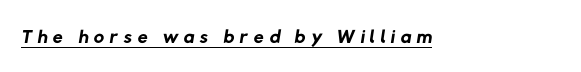
The weight tops out at a normal text grade. Underline: present. A typesetter would call this proportional, since set widths differ per character. Font category for this specimen: sans-serif.
